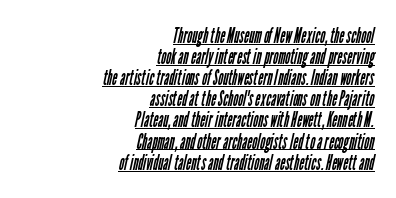
The image shows 22 px text type; set right-aligned, tight line spacing (0.96x), normal letter spacing, underlined.
